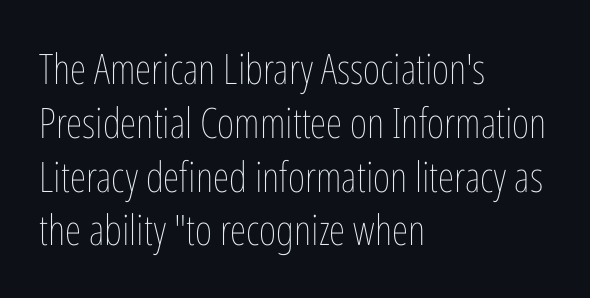
{"italic": "no", "bold": "no", "weight": "thin", "width": "condensed", "stroke_contrast": "low", "x_height": "medium", "monospaced": "no", "underline": "no", "align": "left", "line_spacing": "normal", "line_spacing_ratio": 1.28, "letter_spacing": "normal", "letter_spacing_em": 0.0, "glyph_px": 42}
